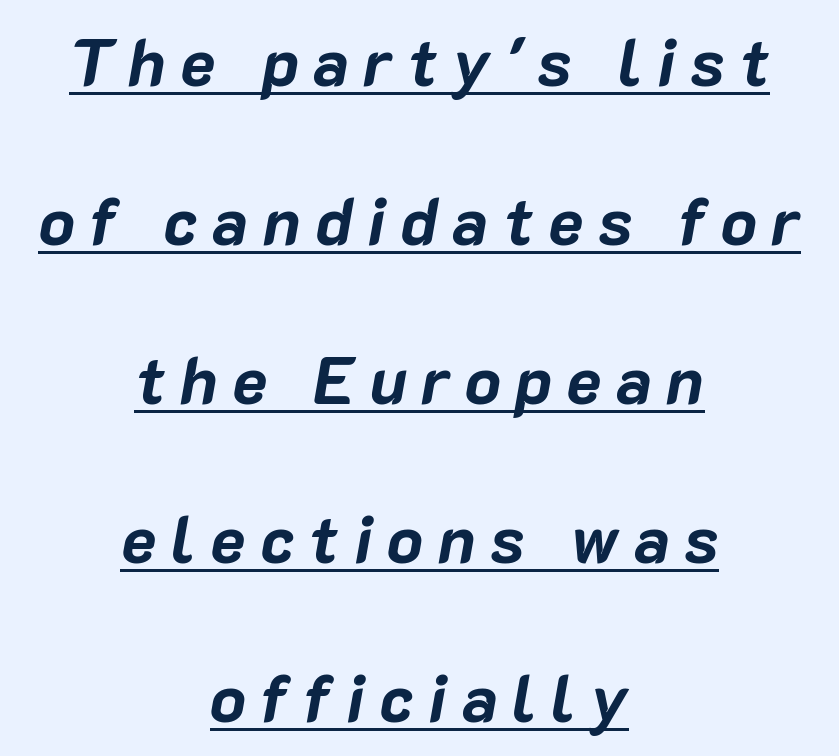
{"italic": "yes", "lean": "right", "slant_degrees": 10, "bold": "yes", "weight": "bold", "width": "normal", "stroke_contrast": "low", "x_height": "medium", "monospaced": "no", "underline": "yes", "align": "center", "line_spacing": "loose", "line_spacing_ratio": 2.41, "letter_spacing": "wide", "letter_spacing_em": 0.22, "glyph_px": 66}
